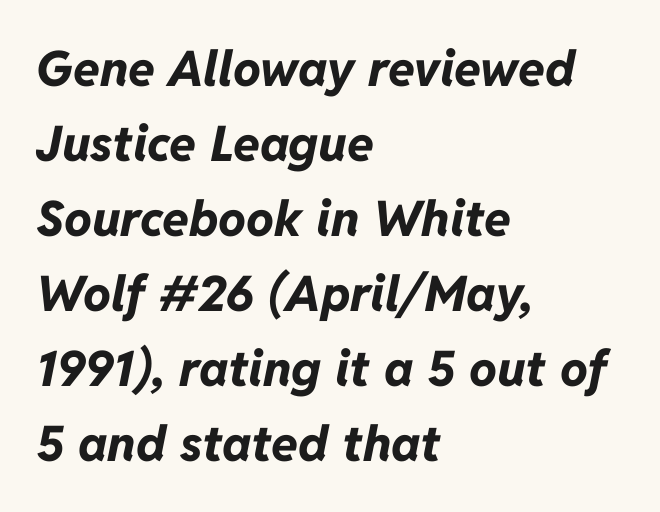
{"italic": "yes", "lean": "right", "slant_degrees": 11, "bold": "yes", "weight": "bold", "width": "normal", "stroke_contrast": "low", "x_height": "medium", "monospaced": "no", "underline": "no", "align": "left", "line_spacing": "normal", "line_spacing_ratio": 1.53, "letter_spacing": "normal", "letter_spacing_em": 0.0, "glyph_px": 49}
